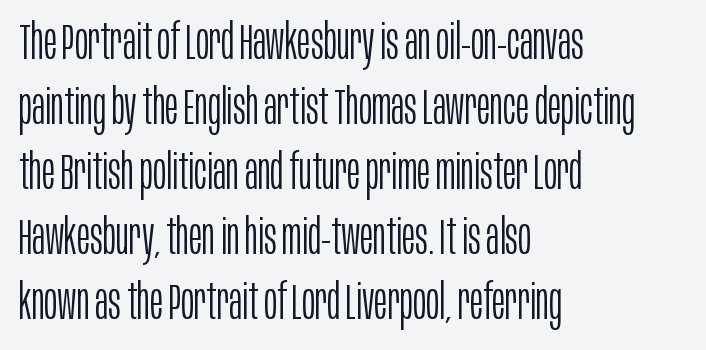
Q: Is the text bold? A: No.
Q: Is the text italic (slanted)? A: No, it is upright.
Q: Is the typeface a serif or a sans-serif typeface? A: Sans-serif.
Q: Is the text underlined? A: No.
Q: How is the paragraph aligned? A: Left-aligned.
Q: Is the spacing between letters normal or unusually wide? A: Normal.
Q: Is the spacing between lines tight, normal or loose? A: Normal.
Q: Width (condensed, normal, or wide)? A: Condensed.
Q: Stroke contrast? A: Low.
Q: x-height? A: Large.
Q: Monospaced? A: No.
